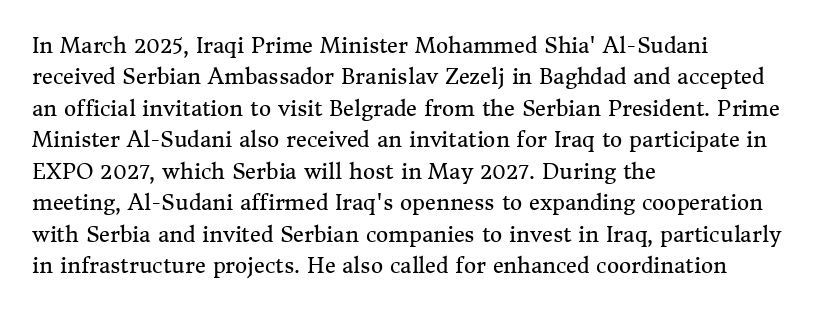
The image shows 21 px text type, upright; set left-aligned, normal line spacing (1.5x), normal letter spacing, not underlined.
